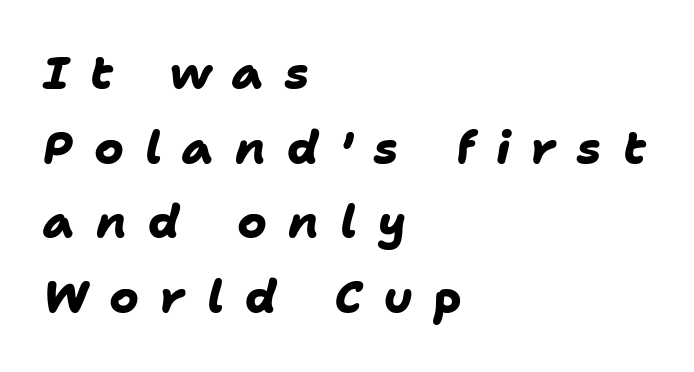
The image shows 45 px heavy sans-serif type; set left-aligned, normal line spacing (1.66x), unusually wide letter spacing (+0.47 em), not underlined; low stroke contrast and a medium x-height.
